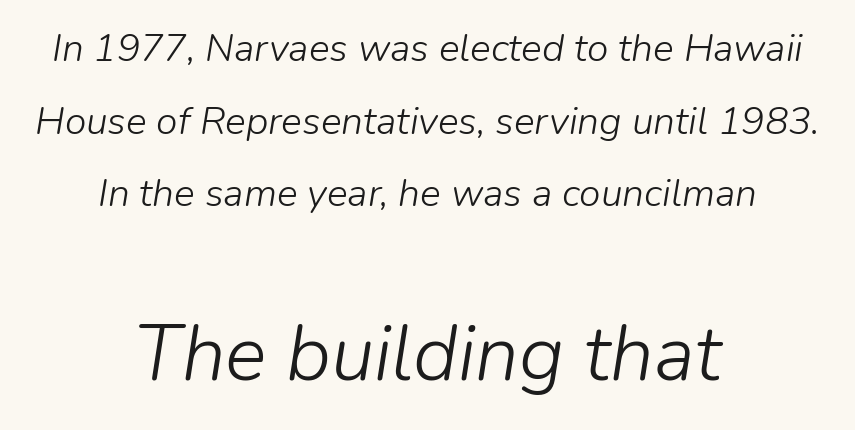
Q: Is the text bold? A: No.
Q: Is the text italic (slanted)? A: Yes, it leans right by about 9 degrees.
Q: Is the text underlined? A: No.
Q: How is the paragraph aligned? A: Centered.
Q: Is the spacing between letters normal or unusually wide? A: Normal.
Q: Which block of text is set in a larger size, the first (top) or the second (bottom)? A: The second (bottom) one.
Q: Width (condensed, normal, or wide)? A: Normal.
Q: Stroke contrast? A: Low.
Q: x-height? A: Medium.
Q: Monospaced? A: No.
